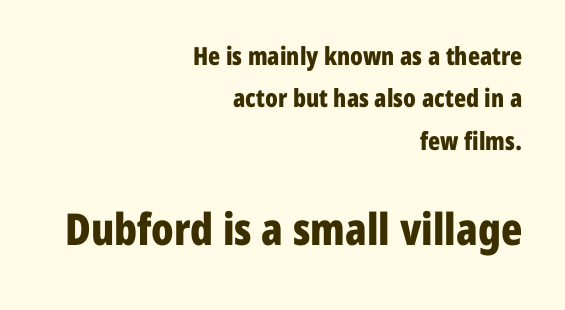
Proportional: the letters do not fall into vertical columns. A bare baseline throughout the passage. The letters carry no serifs — their stems end cleanly without finishing strokes. Italic? Not at all — the glyphs are vertical. You get the small type first, then a jump to larger type. Is the letter spacing exaggerated? No — it looks like the ordinary default.
